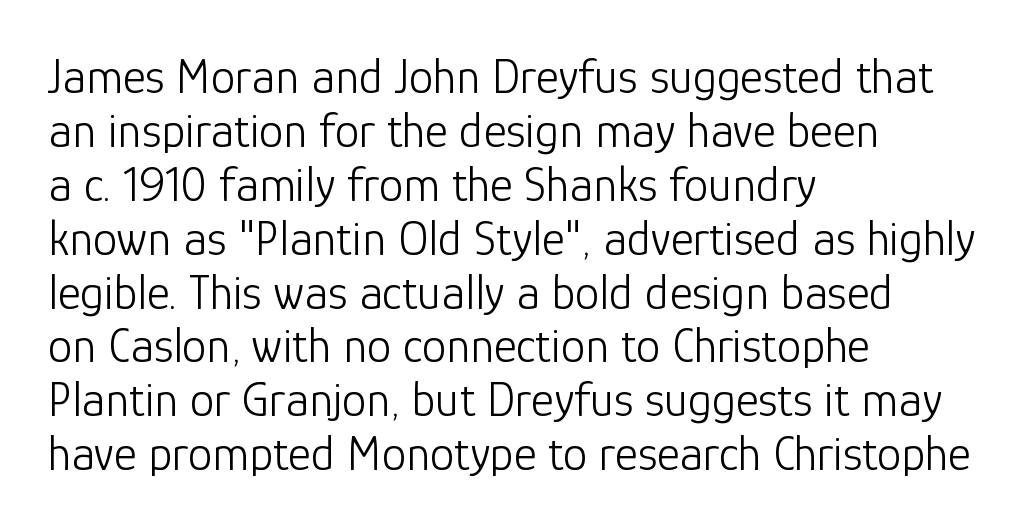
The image shows 49 px light sans-serif type, upright; set left-aligned, tight line spacing (1.1x), normal letter spacing, not underlined; low stroke contrast and a medium x-height.
